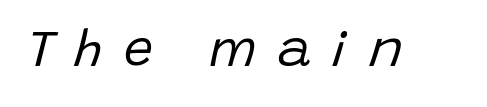
Q: Is the text bold? A: No.
Q: Is the text italic (slanted)? A: Yes, it leans right by about 15 degrees.
Q: Is the text underlined? A: No.
Q: Is the spacing between letters normal or unusually wide? A: Unusually wide.
Q: Width (condensed, normal, or wide)? A: Normal.
Q: Stroke contrast? A: Low.
Q: x-height? A: Large.
Q: Monospaced? A: No.
